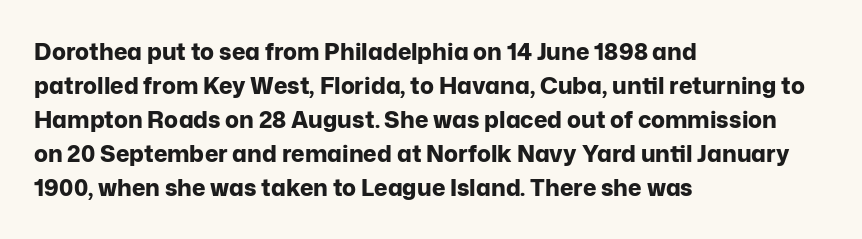
The image shows 23 px bold type, upright; set left-aligned, normal line spacing (1.48x), normal letter spacing, not underlined.
